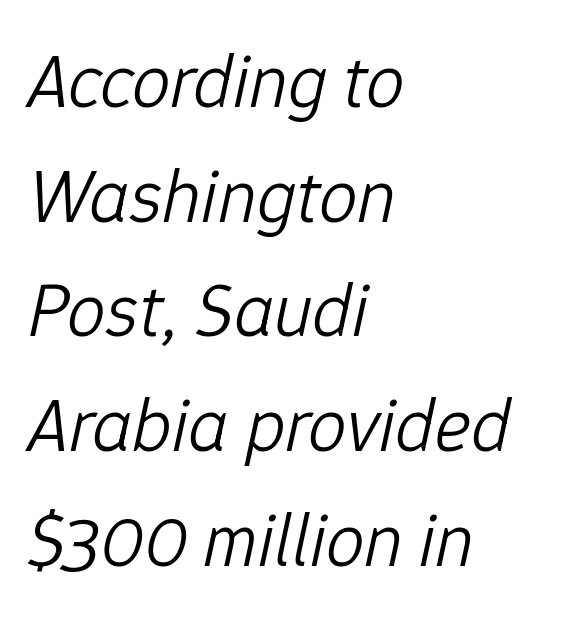
No extra tracking has been applied to these lines. Leading: standard. Honestly, there is no underline to notice here at all. These lines were composed using italics. The passage is arranged the way most books set body copy — flush left. Each letter keeps its own natural width here, so spacing adapts to shape.
